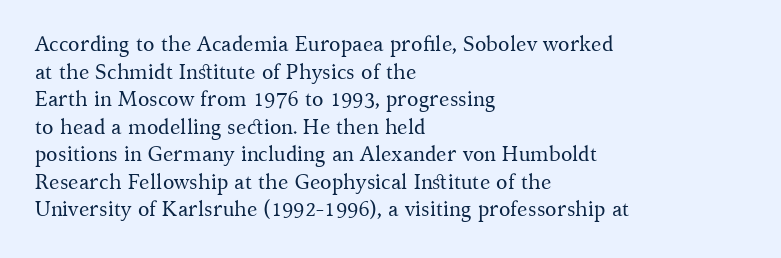
The image shows 21 px text type, upright; set left-aligned, normal line spacing (1.31x), normal letter spacing, not underlined.
